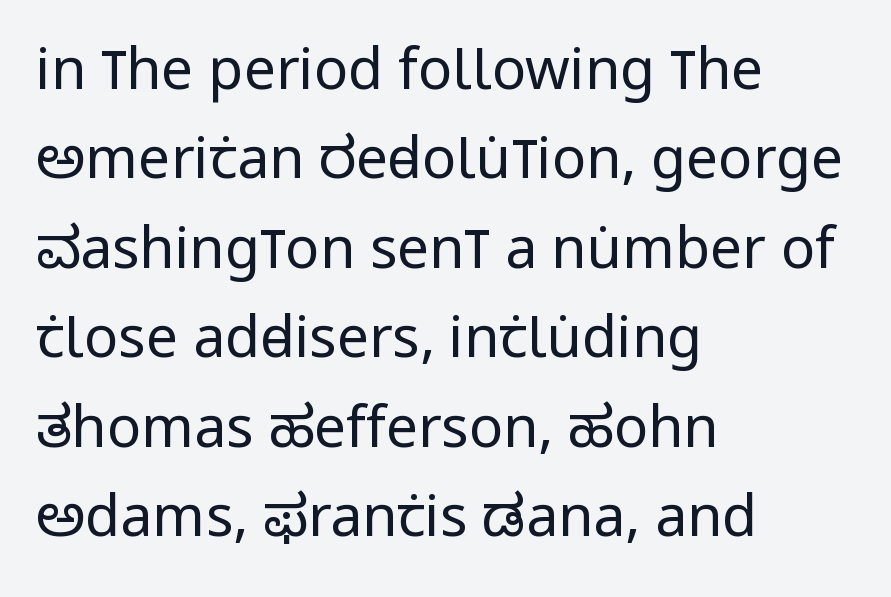
{"serif": "no", "italic": "no", "bold": "no", "weight": "regular", "width": "condensed", "stroke_contrast": "low", "x_height": "large", "monospaced": "no", "underline": "no", "align": "left", "line_spacing": "normal", "line_spacing_ratio": 1.57, "letter_spacing": "normal", "letter_spacing_em": 0.0, "glyph_px": 57}
